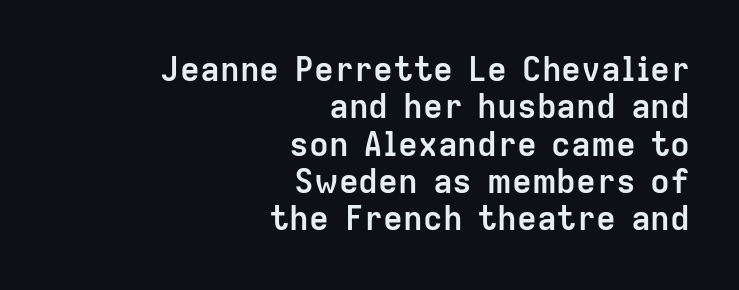
Q: Is the text bold? A: Yes.
Q: Is the text italic (slanted)? A: No, it is upright.
Q: Is the typeface a serif or a sans-serif typeface? A: Sans-serif.
Q: Is the text underlined? A: No.
Q: How is the paragraph aligned? A: Right-aligned.
Q: Is the spacing between letters normal or unusually wide? A: Normal.
Q: Is the spacing between lines tight, normal or loose? A: Tight.
Q: Width (condensed, normal, or wide)? A: Normal.
Q: Stroke contrast? A: Low.
Q: x-height? A: Medium.
Q: Monospaced? A: No.
